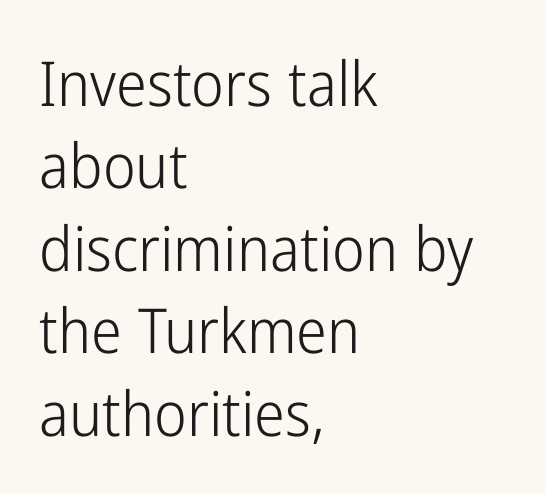
{"serif": "no", "italic": "no", "bold": "no", "weight": "light", "width": "condensed", "stroke_contrast": "low", "x_height": "medium", "monospaced": "no", "underline": "no", "align": "left", "line_spacing": "normal", "line_spacing_ratio": 1.33, "letter_spacing": "normal", "letter_spacing_em": 0.0, "glyph_px": 62}
